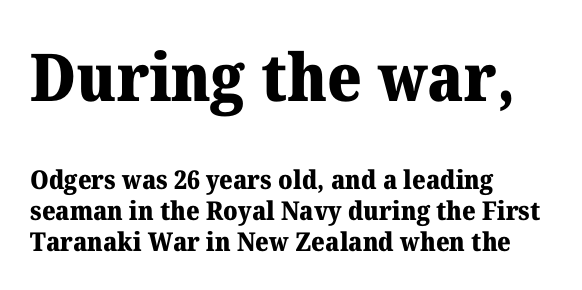
You can tell it's not italic because the verticals are truly vertical. These lines are rendered in a variable-pitch font. Students, note that the glyphs here touch the page at normal intervals. The words here are not underlined.
